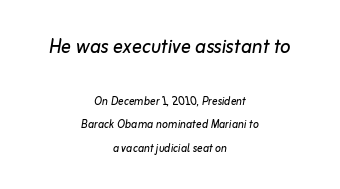
{"italic": "yes", "lean": "right", "slant_degrees": 10, "bold": "no", "underline": "no", "align": "center", "line_spacing": "normal", "line_spacing_ratio": 1.67, "letter_spacing": "normal", "letter_spacing_em": 0.0, "larger_block": "first", "size_ratio": 1.79, "glyph_px": 25}
